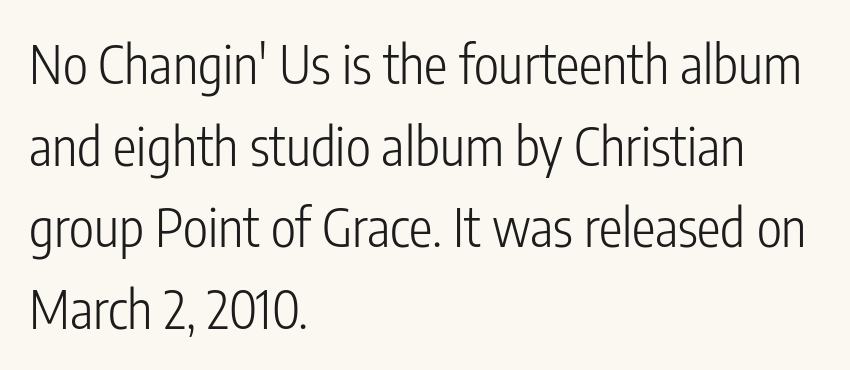
Q: Is the text bold? A: No.
Q: Is the text italic (slanted)? A: No, it is upright.
Q: Is the typeface a serif or a sans-serif typeface? A: Sans-serif.
Q: Is the text underlined? A: No.
Q: How is the paragraph aligned? A: Left-aligned.
Q: Is the spacing between letters normal or unusually wide? A: Normal.
Q: Is the spacing between lines tight, normal or loose? A: Normal.
Q: Width (condensed, normal, or wide)? A: Condensed.
Q: Stroke contrast? A: Low.
Q: x-height? A: Medium.
Q: Monospaced? A: No.
